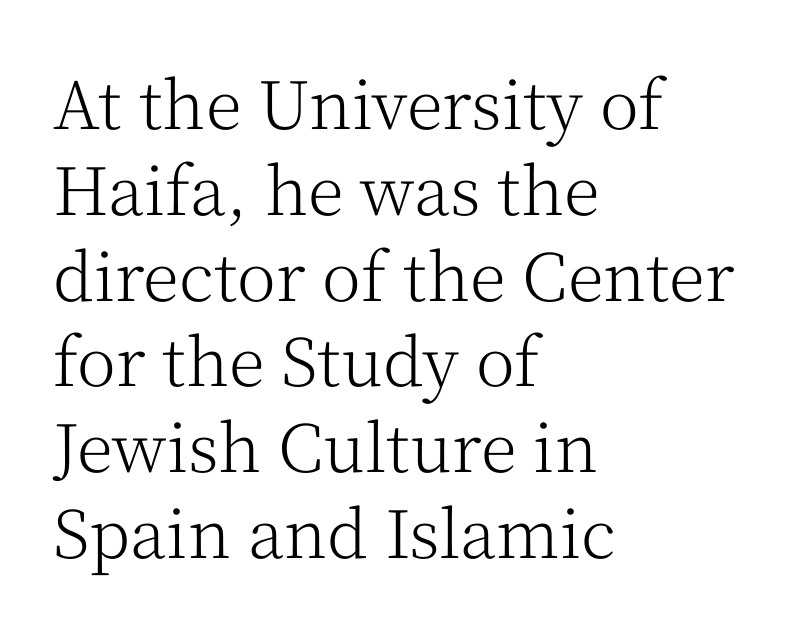
{"serif": "yes", "italic": "no", "bold": "no", "weight": "light", "width": "normal", "stroke_contrast": "medium", "x_height": "medium", "monospaced": "no", "underline": "no", "align": "left", "line_spacing": "normal", "line_spacing_ratio": 1.3, "letter_spacing": "normal", "letter_spacing_em": 0.0, "glyph_px": 66}
